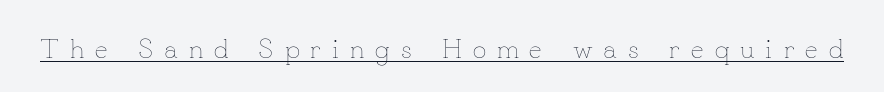
Q: Is the text bold? A: No.
Q: Is the text italic (slanted)? A: No, it is upright.
Q: Is the text underlined? A: Yes.
Q: Is the spacing between letters normal or unusually wide? A: Unusually wide.
